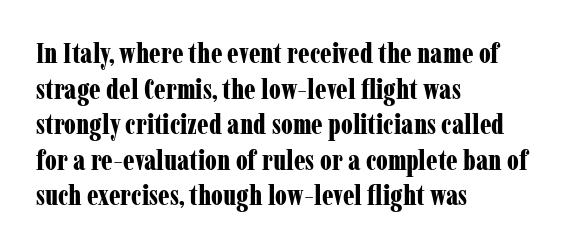
Inter-character spacing is left at the font's built-in metrics. The rag falls on the right side of this text block. The designer left line spacing at the default. The characters display serif detailing at their extremities. If you drew a line through each stem, it would be perfectly vertical.
